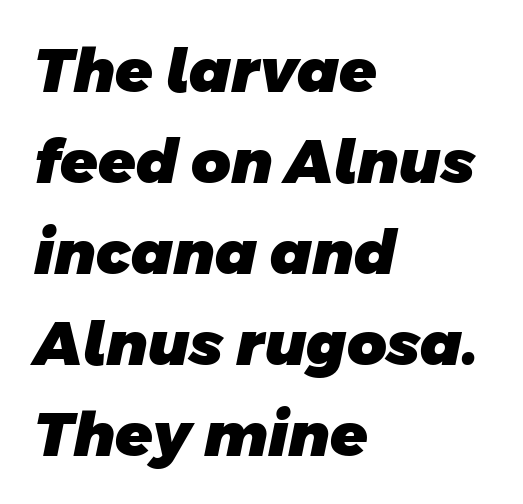
{"serif": "no", "bold": "yes", "weight": "heavy", "width": "normal", "stroke_contrast": "low", "x_height": "large", "monospaced": "no", "underline": "no", "align": "left", "line_spacing": "normal", "line_spacing_ratio": 1.49, "letter_spacing": "normal", "letter_spacing_em": 0.0, "glyph_px": 61}
